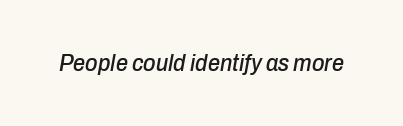
{"italic": "yes", "lean": "right", "slant_degrees": 10, "underline": "no", "letter_spacing": "normal", "letter_spacing_em": 0.0, "glyph_px": 24}
